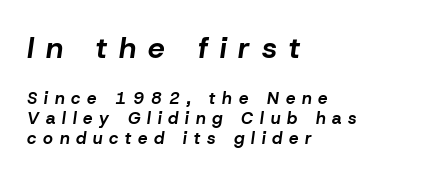
Q: Is the text bold? A: Yes.
Q: Is the text italic (slanted)? A: Yes, it leans right by about 8 degrees.
Q: Is the text underlined? A: No.
Q: How is the paragraph aligned? A: Left-aligned.
Q: Is the spacing between letters normal or unusually wide? A: Unusually wide.
Q: Which block of text is set in a larger size, the first (top) or the second (bottom)? A: The first (top) one.
Q: Width (condensed, normal, or wide)? A: Normal.
Q: Stroke contrast? A: Low.
Q: x-height? A: Medium.
Q: Monospaced? A: No.
